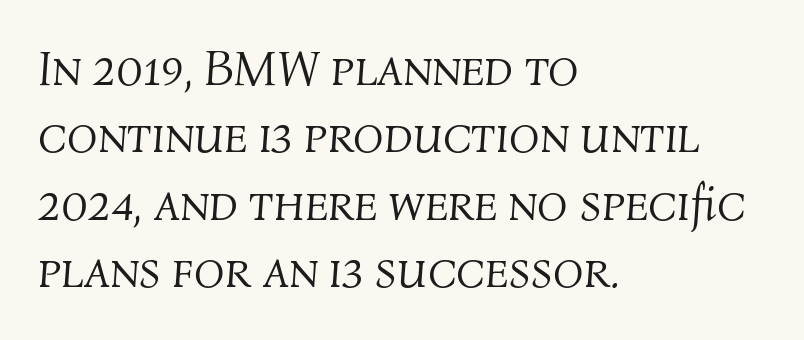
Q: Is the text bold? A: No.
Q: Is the text italic (slanted)? A: Yes, it leans right by about 4 degrees.
Q: Is the text underlined? A: No.
Q: How is the paragraph aligned? A: Left-aligned.
Q: Is the spacing between letters normal or unusually wide? A: Normal.
Q: Is the spacing between lines tight, normal or loose? A: Normal.
Q: Width (condensed, normal, or wide)? A: Normal.
Q: Stroke contrast? A: Medium.
Q: x-height? A: Medium.
Q: Monospaced? A: No.
